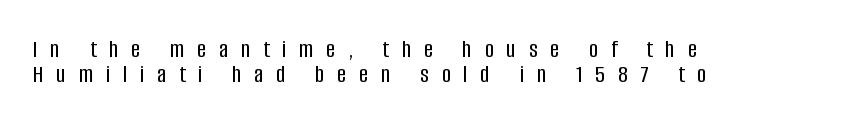
Q: Is the text italic (slanted)? A: No, it is upright.
Q: Is the text underlined? A: No.
Q: How is the paragraph aligned? A: Left-aligned.
Q: Is the spacing between letters normal or unusually wide? A: Unusually wide.
Q: Is the spacing between lines tight, normal or loose? A: Tight.
